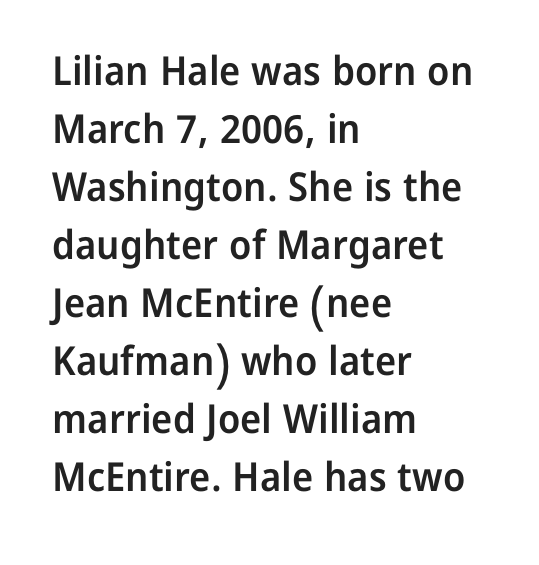
Q: Is the text bold? A: Semi-bold.
Q: Is the text italic (slanted)? A: No, it is upright.
Q: Is the typeface a serif or a sans-serif typeface? A: Sans-serif.
Q: Is the text underlined? A: No.
Q: How is the paragraph aligned? A: Left-aligned.
Q: Is the spacing between letters normal or unusually wide? A: Normal.
Q: Is the spacing between lines tight, normal or loose? A: Normal.
Q: Width (condensed, normal, or wide)? A: Normal.
Q: Stroke contrast? A: Low.
Q: x-height? A: Medium.
Q: Monospaced? A: No.
